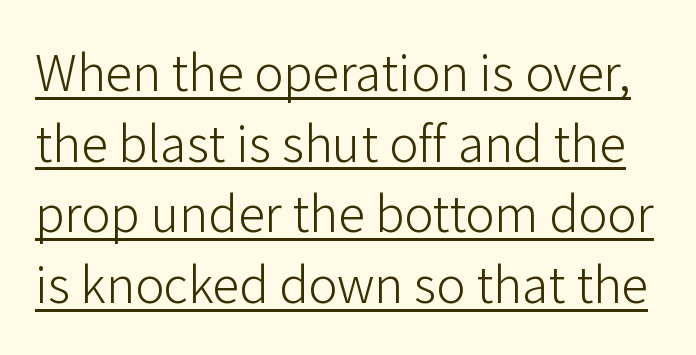
Q: Is the text bold? A: No.
Q: Is the text italic (slanted)? A: No, it is upright.
Q: Is the typeface a serif or a sans-serif typeface? A: Sans-serif.
Q: Is the text underlined? A: Yes.
Q: Is the spacing between letters normal or unusually wide? A: Normal.
Q: Is the spacing between lines tight, normal or loose? A: Normal.
Q: Width (condensed, normal, or wide)? A: Normal.
Q: Stroke contrast? A: Low.
Q: x-height? A: Medium.
Q: Monospaced? A: No.
